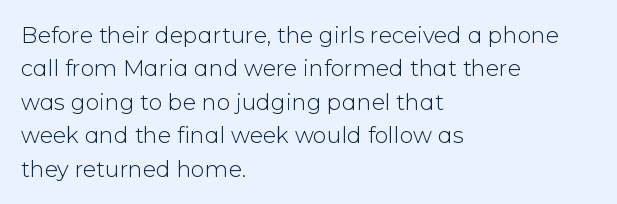
{"italic": "no", "bold": "no", "underline": "no", "align": "left", "line_spacing": "normal", "line_spacing_ratio": 1.52, "letter_spacing": "normal", "letter_spacing_em": 0.0, "glyph_px": 22}
